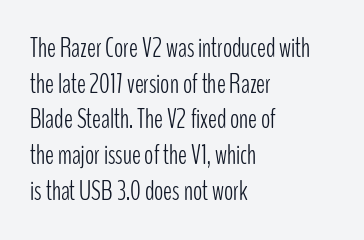
Notice how descenders clear the ascenders below comfortably — that's standard leading. Rule under the text: the space is simply empty. This rendering uses left alignment, leaving the right contour irregular. The type sits square on the baseline with zero lean. The font sits on the lighter half of the weight spectrum, regular included. The gaps between neighbouring characters are ordinary and unremarkable.
